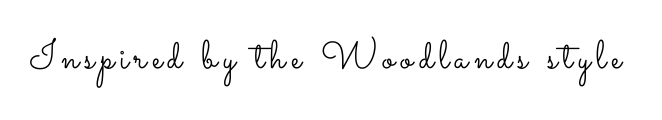
Q: Is the text bold? A: No.
Q: Is the text italic (slanted)? A: Yes.
Q: Is the text underlined? A: No.
Q: Width (condensed, normal, or wide)? A: Wide.
Q: Stroke contrast? A: Low.
Q: x-height? A: Small.
Q: Monospaced? A: No.
